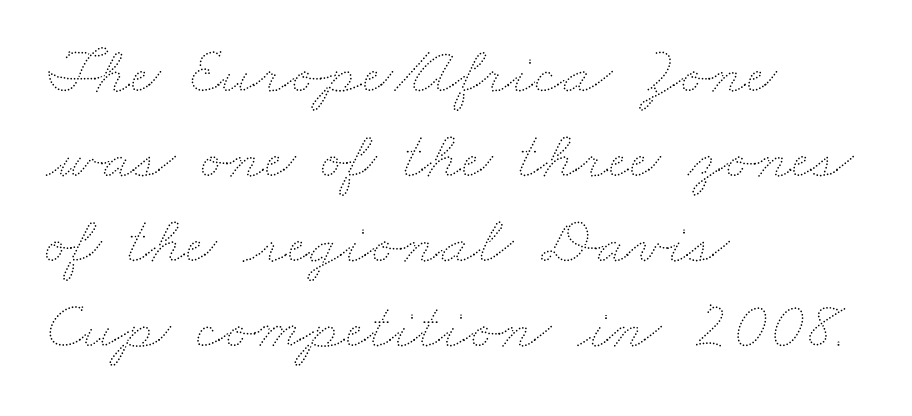
The image shows 67 px thin, wide type; set left-aligned, normal line spacing (1.27x), normal letter spacing, not underlined; medium stroke contrast and a small x-height.
